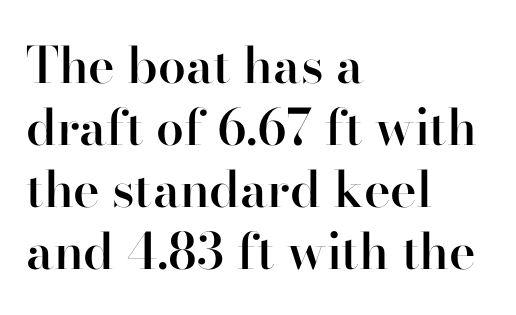
{"serif": "yes", "italic": "no", "bold": "semi", "weight": "semibold", "width": "normal", "stroke_contrast": "high", "x_height": "small", "monospaced": "no", "underline": "no", "align": "left", "line_spacing_ratio": 1.24, "letter_spacing": "normal", "letter_spacing_em": 0.0, "glyph_px": 50}
